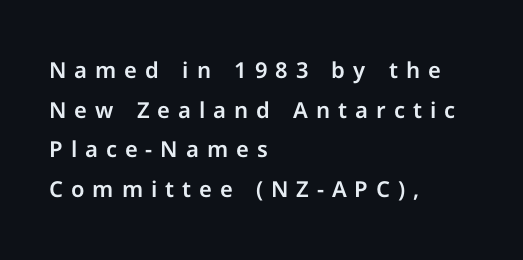
Q: Is the text italic (slanted)? A: No, it is upright.
Q: Is the text underlined? A: No.
Q: How is the paragraph aligned? A: Left-aligned.
Q: Is the spacing between letters normal or unusually wide? A: Unusually wide.
